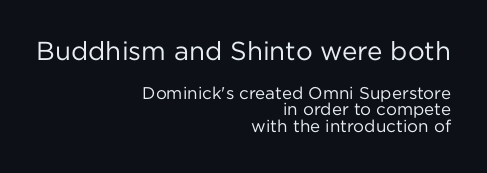
{"italic": "no", "bold": "no", "underline": "no", "align": "right", "line_spacing": "tight", "line_spacing_ratio": 0.99, "letter_spacing": "normal", "letter_spacing_em": 0.0, "larger_block": "first", "size_ratio": 1.53, "glyph_px": 26}
